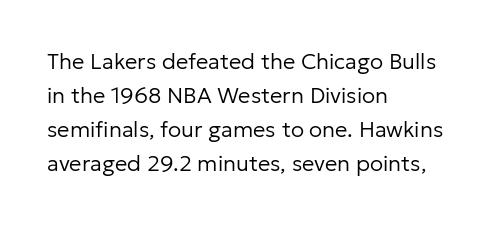
These lines stack with their left ends in a neat column. Any mark beneath the type? The region is blank. Short note: letters normally spaced. The type sits square on the baseline with zero lean.
